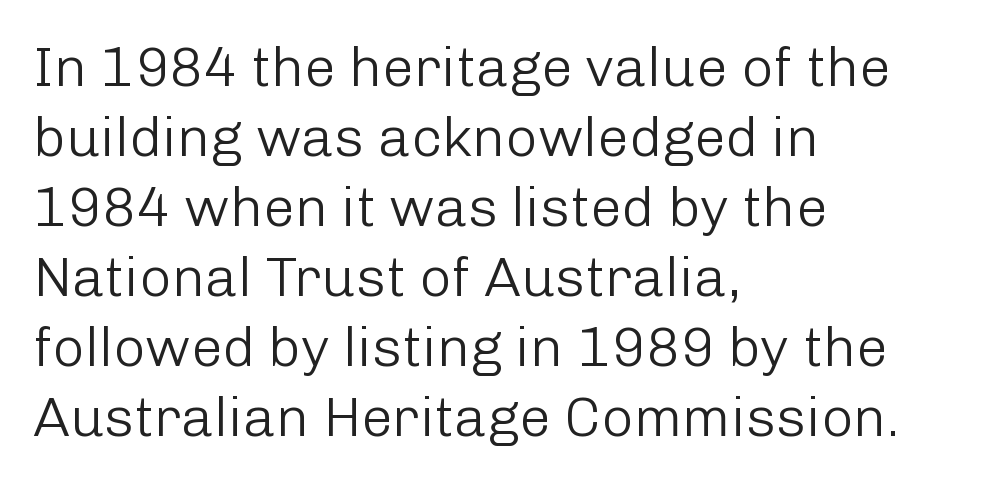
The line-height multiplier appears to be the usual default. The type sits square on the baseline with zero lean. The text was rendered using a sans face with plain stroke endings. Anything drawn beneath the words? Only blank space.
